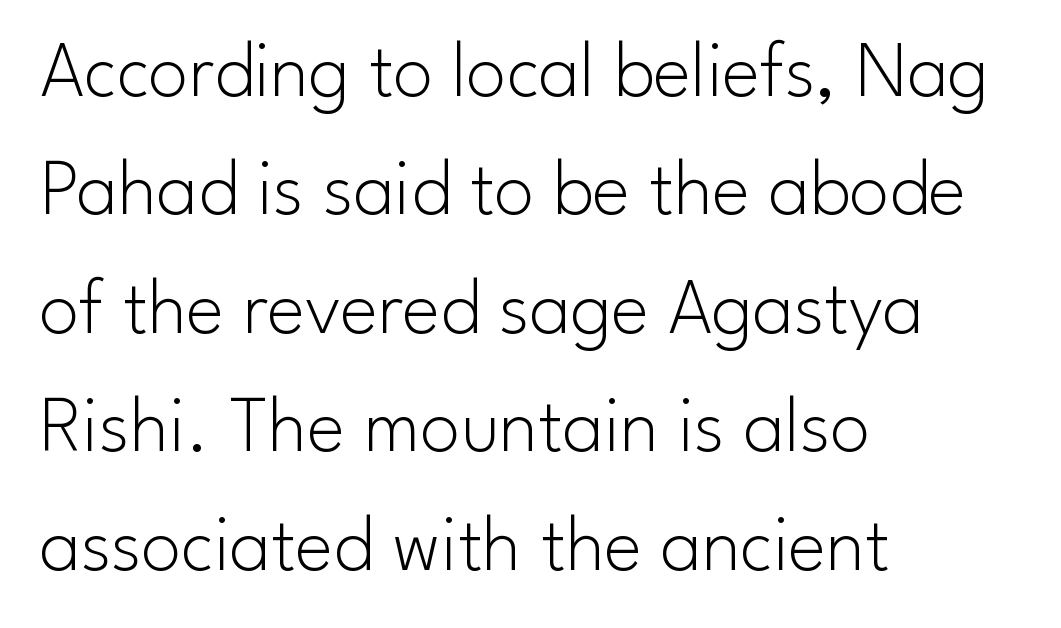
Beneath every word, the page is bare. In terms of leading, this rendering sits right in the middle. This sample has the flowing, uneven cadence of proportional lettering. The compositor pushed each line to the left boundary.
